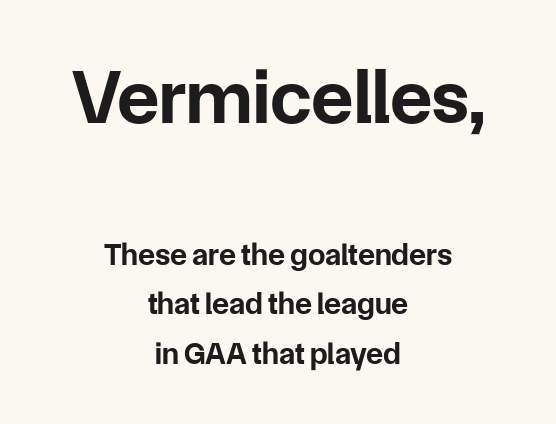
Q: Is the text bold? A: Yes.
Q: Is the text italic (slanted)? A: No, it is upright.
Q: Is the typeface a serif or a sans-serif typeface? A: Sans-serif.
Q: Is the text underlined? A: No.
Q: How is the paragraph aligned? A: Centered.
Q: Is the spacing between letters normal or unusually wide? A: Normal.
Q: Is the spacing between lines tight, normal or loose? A: Normal.
Q: Which block of text is set in a larger size, the first (top) or the second (bottom)? A: The first (top) one.
Q: Width (condensed, normal, or wide)? A: Normal.
Q: Stroke contrast? A: Low.
Q: x-height? A: Medium.
Q: Monospaced? A: No.
